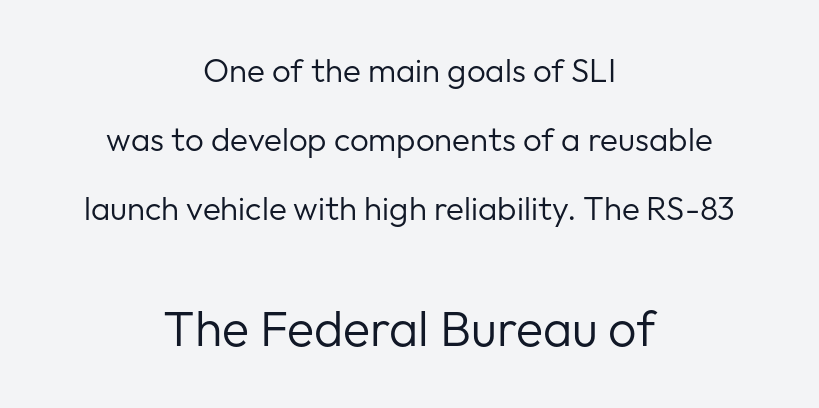
Regarding leading, the lines here are spaced well apart. No word sits above an underline. Students, note that the glyphs here touch the page at normal intervals. Is there any slant? The stems are plumb.
